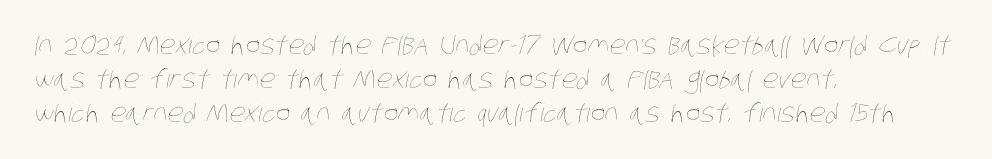
Q: Is the text bold? A: No.
Q: Is the text underlined? A: No.
Q: How is the paragraph aligned? A: Left-aligned.
Q: Is the spacing between letters normal or unusually wide? A: Normal.
Q: Is the spacing between lines tight, normal or loose? A: Normal.
